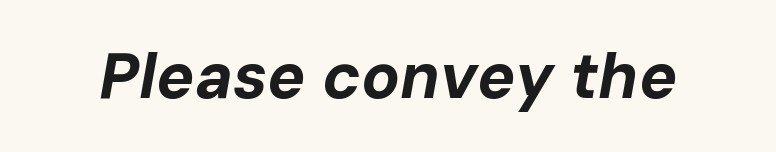
Q: Is the text bold? A: Yes.
Q: Is the text italic (slanted)? A: Yes, it leans right by about 10 degrees.
Q: Is the text underlined? A: No.
Q: Is the spacing between letters normal or unusually wide? A: Normal.
Q: Width (condensed, normal, or wide)? A: Normal.
Q: Stroke contrast? A: Low.
Q: x-height? A: Medium.
Q: Monospaced? A: No.
